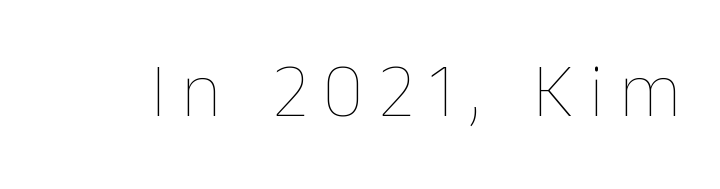
The words here are not underlined. Characters follow at a spacing far wider than the type designer built in. These lines were composed using upright roman letters. Ink coverage per letter is moderate at most.
